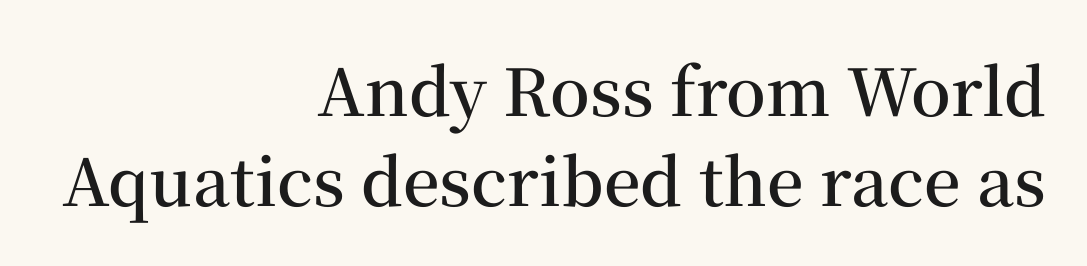
Q: Is the text bold? A: Semi-bold.
Q: Is the text italic (slanted)? A: No, it is upright.
Q: Is the typeface a serif or a sans-serif typeface? A: Serif.
Q: Is the text underlined? A: No.
Q: How is the paragraph aligned? A: Right-aligned.
Q: Is the spacing between letters normal or unusually wide? A: Normal.
Q: Is the spacing between lines tight, normal or loose? A: Normal.
Q: Width (condensed, normal, or wide)? A: Normal.
Q: Stroke contrast? A: Medium.
Q: x-height? A: Medium.
Q: Monospaced? A: No.
